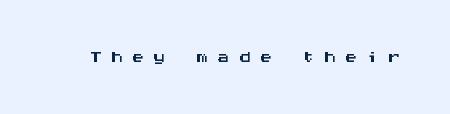
Is the letter spacing exaggerated? Yes — the characters are pushed far apart. Descenders are the only things crossing below the line. The specimen reads as upright at a glance.
